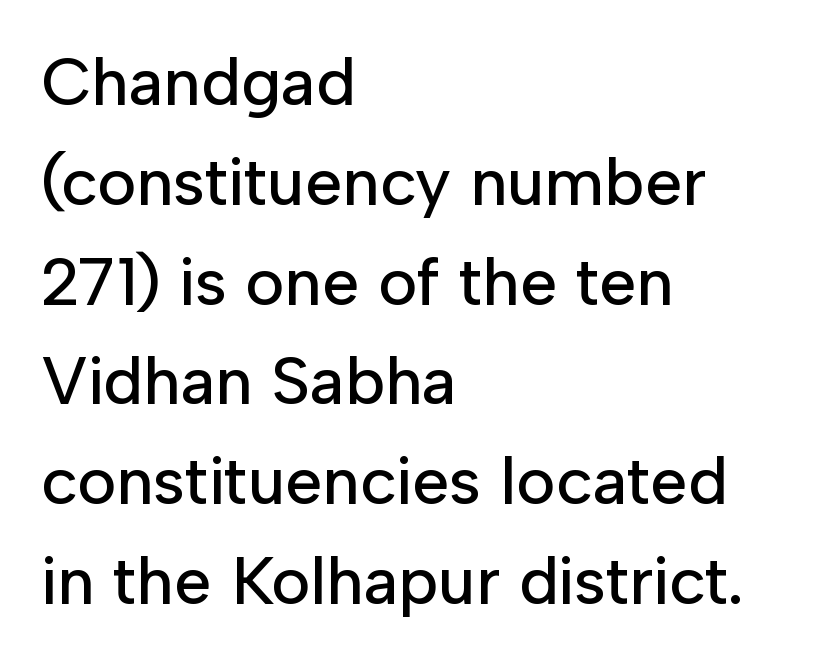
Characters follow at the spacing the type designer built in. Is there much room between lines? A standard amount, neither cramped nor airy. Tall strokes in this sample are plumb rather than angled. Letterform terminals end flat and unadorned throughout the passage. Character widths vary here, with narrow letters taking less room than wide ones.
